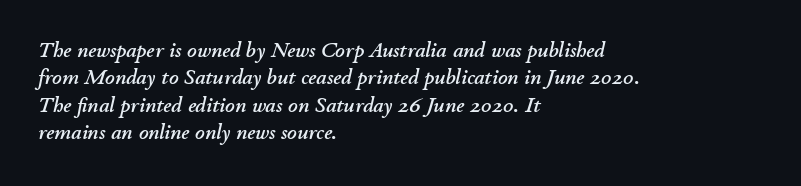
{"italic": "yes", "lean": "right", "slant_degrees": 11, "underline": "no", "align": "left", "line_spacing": "normal", "line_spacing_ratio": 1.3, "letter_spacing": "normal", "letter_spacing_em": 0.0, "glyph_px": 21}
